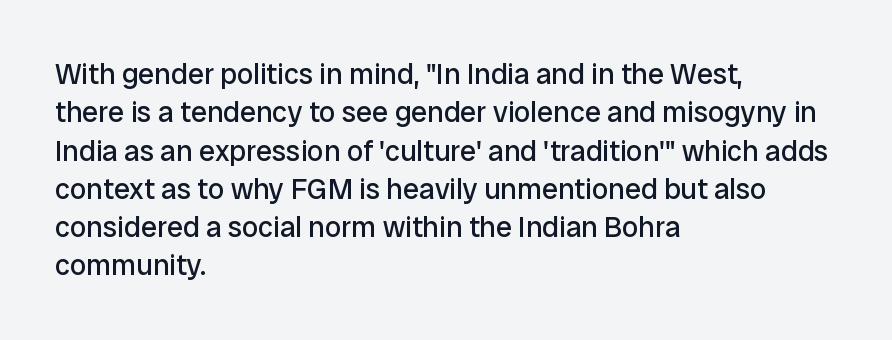
Each line starts at the same left margin while the right side varies. Letters rest on an invisible, unmarked baseline. Does extra space separate the letters? No, they use regular spacing. A typesetter would call this leading conventional body-copy spacing.
